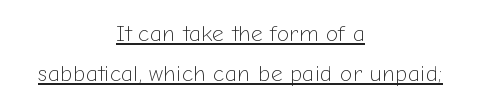
Q: Is the text bold? A: No.
Q: Is the text italic (slanted)? A: No, it is upright.
Q: Is the text underlined? A: Yes.
Q: How is the paragraph aligned? A: Centered.
Q: Is the spacing between letters normal or unusually wide? A: Normal.
